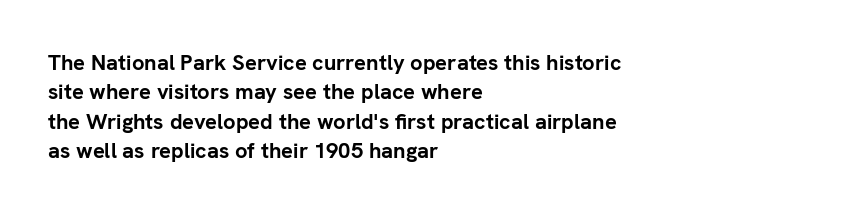
Q: Is the text bold? A: Yes.
Q: Is the text italic (slanted)? A: No, it is upright.
Q: Is the text underlined? A: No.
Q: How is the paragraph aligned? A: Left-aligned.
Q: Is the spacing between letters normal or unusually wide? A: Normal.
Q: Is the spacing between lines tight, normal or loose? A: Normal.
